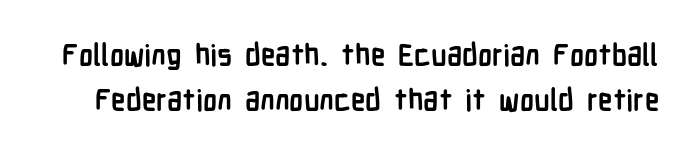
The image shows 29 px semibold, condensed sans-serif type, upright; set normal line spacing (1.54x), normal letter spacing, not underlined; low stroke contrast and a medium x-height.
